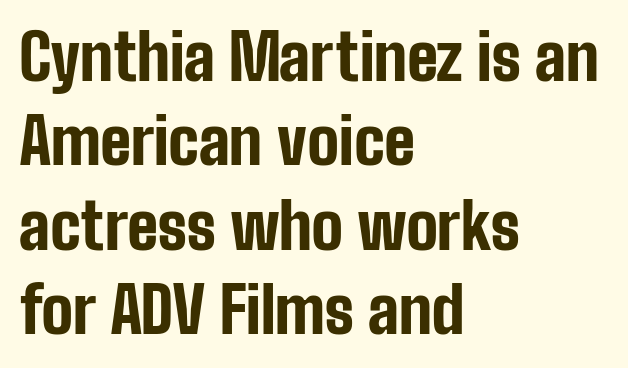
{"serif": "no", "italic": "no", "bold": "yes", "weight": "bold", "width": "condensed", "stroke_contrast": "low", "x_height": "medium", "monospaced": "no", "underline": "no", "align": "left", "line_spacing": "normal", "line_spacing_ratio": 1.34, "letter_spacing": "normal", "letter_spacing_em": 0.0, "glyph_px": 63}
